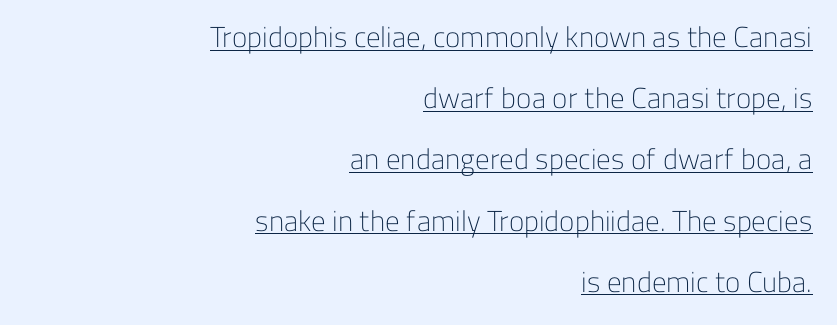
The space between consecutive lines is lavish. Between one letter and the next there's only the usual sliver of space. Somebody hit Ctrl+U on this one — the words are underlined. Is there any slant? The stems are plumb. Nothing sits at the stroke ends, so this counts as sans-serif.
